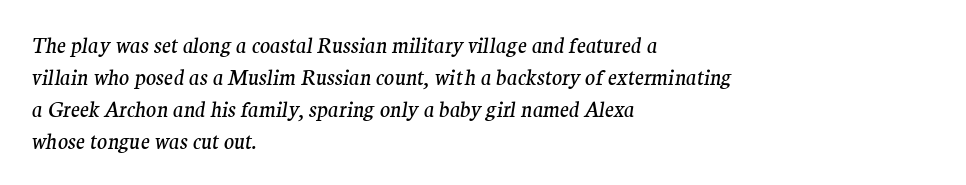
{"italic": "yes", "lean": "right", "slant_degrees": 9, "bold": "no", "underline": "no", "align": "left", "line_spacing": "normal", "line_spacing_ratio": 1.52, "letter_spacing": "normal", "letter_spacing_em": 0.0, "glyph_px": 21}
